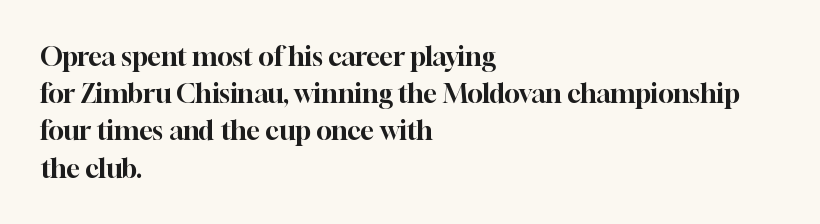
{"italic": "no", "underline": "no", "align": "left", "line_spacing": "normal", "line_spacing_ratio": 1.43, "letter_spacing": "normal", "letter_spacing_em": 0.0, "glyph_px": 26}
